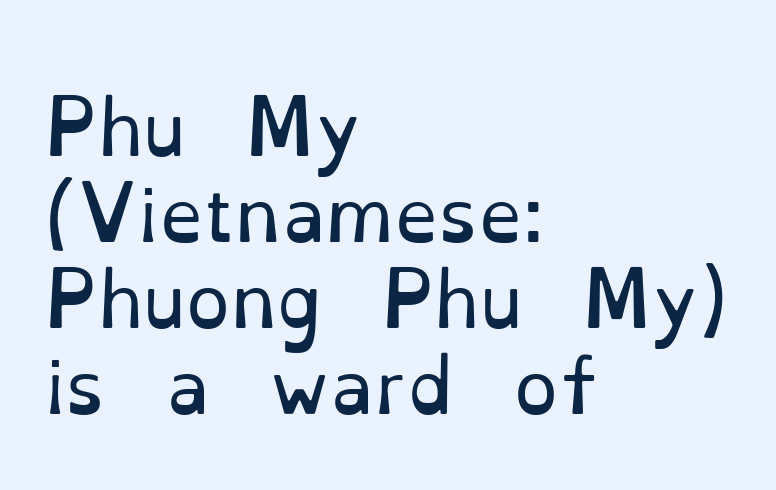
Check where the strokes stop: tiny serifs finish them off. A classic flush-left, rag-right setting is used for this passage. These lines were composed using upright roman letters. Is the letter spacing exaggerated? No — it looks like the ordinary default.
